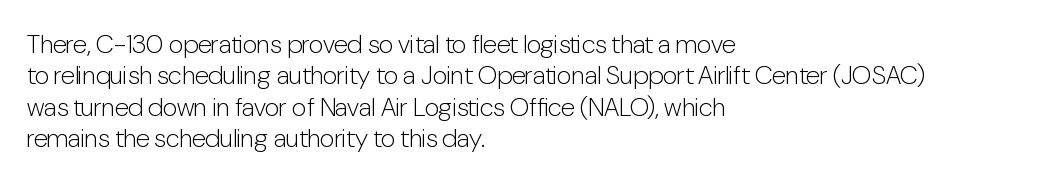
{"italic": "no", "bold": "no", "underline": "no", "align": "left", "line_spacing_ratio": 1.21, "letter_spacing": "normal", "letter_spacing_em": 0.0, "glyph_px": 26}
